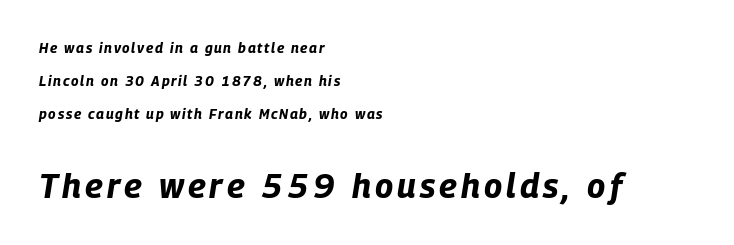
Q: Is the text bold? A: Yes.
Q: Is the text italic (slanted)? A: Yes, it leans right by about 9 degrees.
Q: Is the text underlined? A: No.
Q: How is the paragraph aligned? A: Left-aligned.
Q: Is the spacing between lines tight, normal or loose? A: Loose.
Q: Which block of text is set in a larger size, the first (top) or the second (bottom)? A: The second (bottom) one.
Q: Width (condensed, normal, or wide)? A: Condensed.
Q: Stroke contrast? A: Low.
Q: x-height? A: Large.
Q: Monospaced? A: No.
